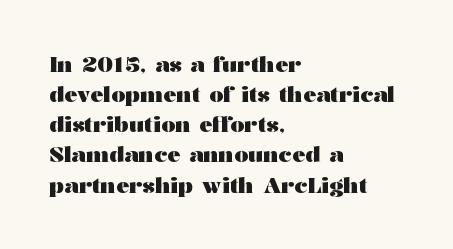
The image shows 22 px bold type, upright; set left-aligned, normal line spacing (1.37x), normal letter spacing, not underlined.
